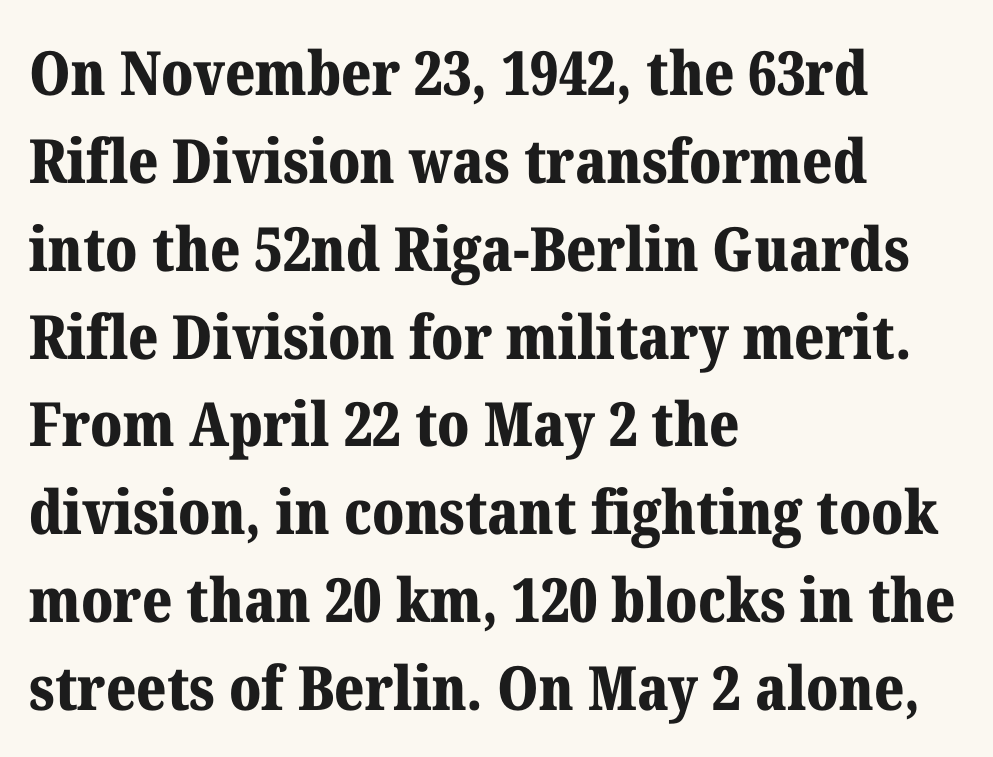
The passage shown is typed in a proportional face where columns would drift. Every stem runs plumb, perpendicular to the baseline. Does extra space separate the letters? No, they use regular spacing. Vertically, the passage feels balanced, rows spaced as you'd expect. Check under the words: just untouched page.
